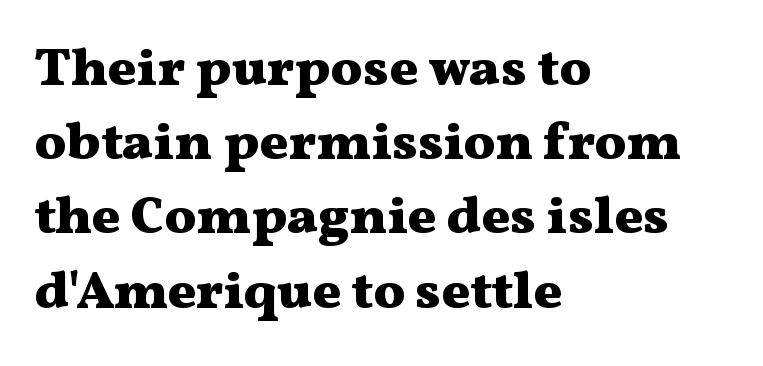
Here the glyphs are tracked normally, forming tight word shapes. The characters display serif detailing at their extremities. Caption: bold face, heavy strokes. Students, observe: this is what conventionally led text looks like. Short and long lines alike share a common starting point at left. The zone under the glyphs is completely vacant.
